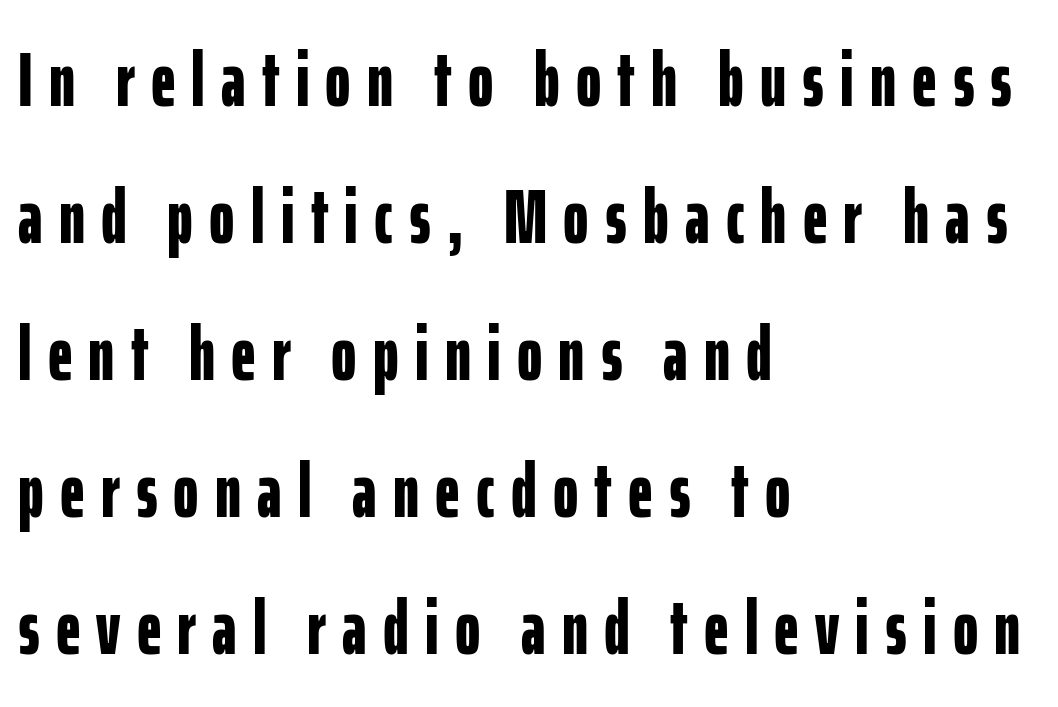
{"serif": "no", "italic": "no", "bold": "yes", "weight": "bold", "width": "condensed", "stroke_contrast": "low", "x_height": "medium", "monospaced": "no", "underline": "no", "align": "left", "line_spacing_ratio": 1.78, "letter_spacing": "wide", "letter_spacing_em": 0.21, "glyph_px": 77}
